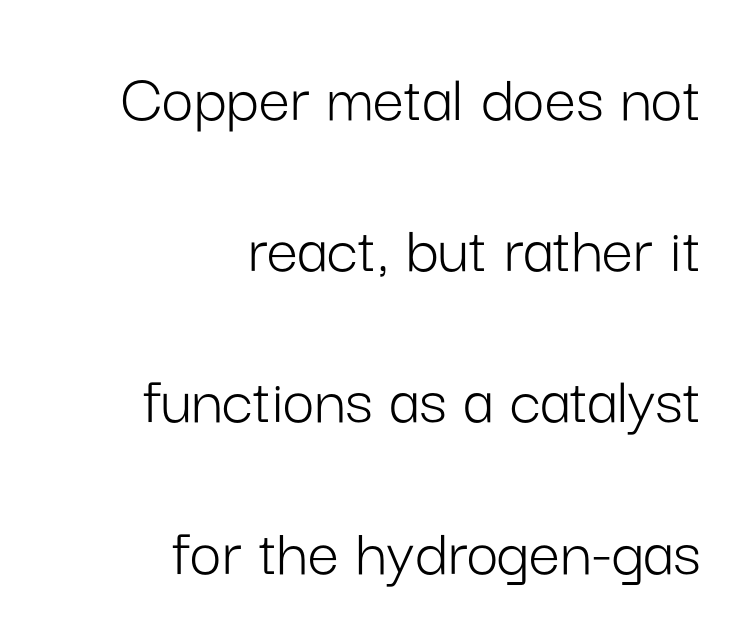
{"serif": "no", "italic": "no", "bold": "no", "weight": "light", "width": "normal", "stroke_contrast": "low", "x_height": "medium", "monospaced": "no", "underline": "no", "align": "right", "line_spacing": "loose", "line_spacing_ratio": 2.16, "letter_spacing": "normal", "letter_spacing_em": 0.0, "glyph_px": 70}
